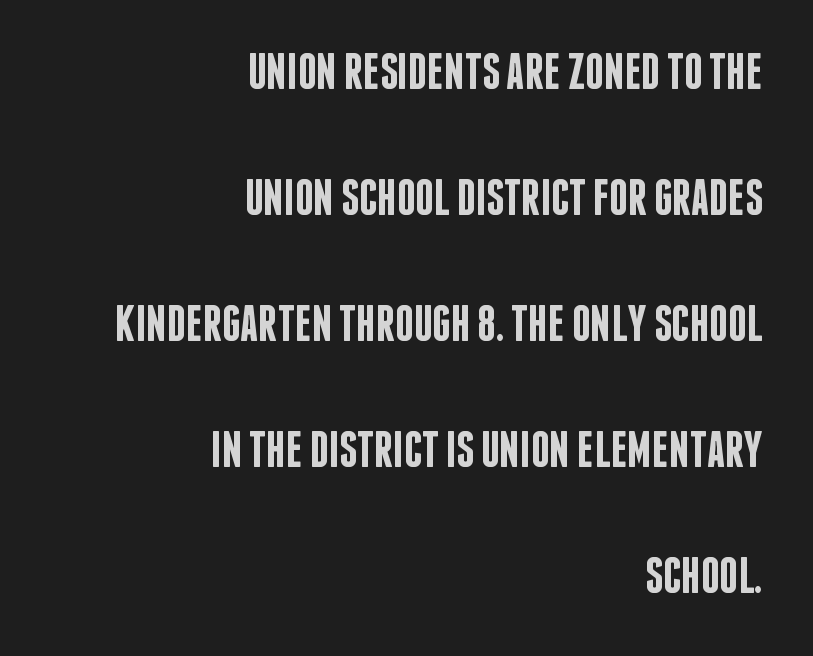
The image shows 51 px semibold, condensed sans-serif type, upright; set right-aligned, loose line spacing (2.47x), normal letter spacing, not underlined; low stroke contrast and a large x-height.
